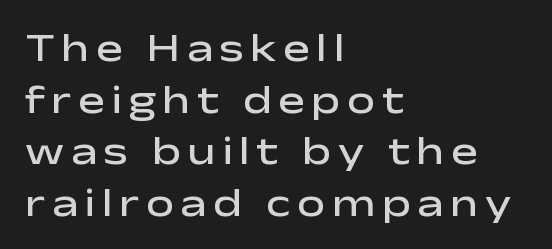
Are there feet on the stems? There aren't — it's a sans. Short and long lines alike share a common starting point at left. This sample keeps an unexceptional amount of space between lines. Decoration check: the copy has no underline. The strokes are fattened partway — semibold, not bold. The specimen reads as upright at a glance.
